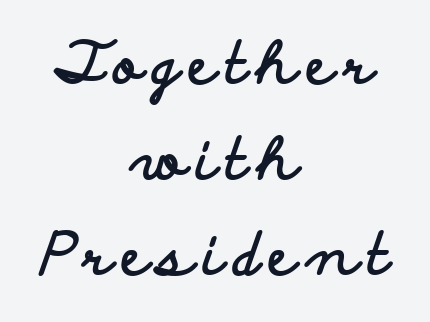
Centered paragraph, ragged on both sides. These lines carry a lot of weight — the face is fully bold. This is sans-serif lettering, the kind often seen on screens and signage.
